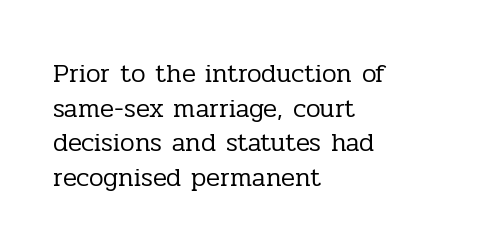
The image shows 26 px text type, upright; set left-aligned, normal line spacing (1.33x), normal letter spacing, not underlined.
